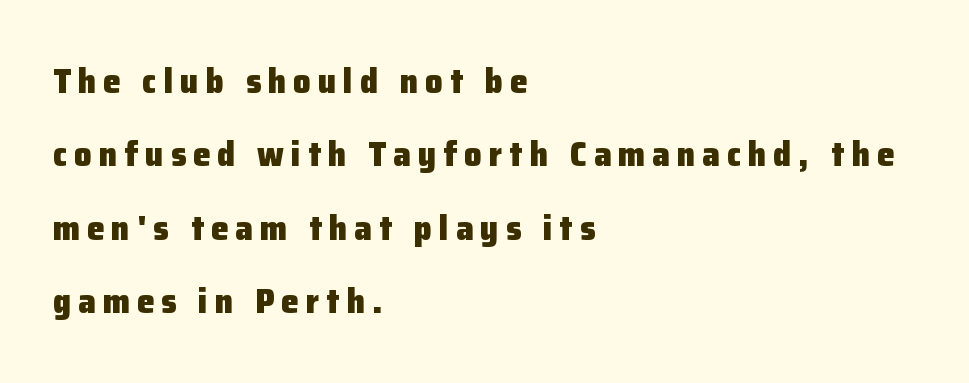
The image shows 35 px heavy sans-serif type, upright; set left-aligned, loose line spacing (2.1x), unusually wide letter spacing (+0.2 em), not underlined; low stroke contrast and a medium x-height.
